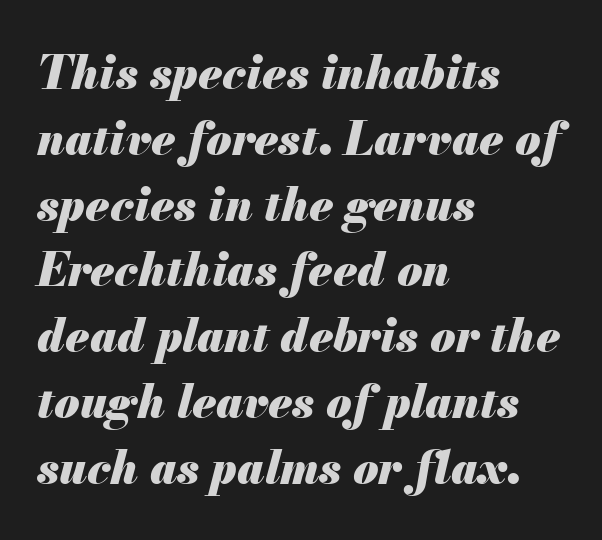
The image shows 46 px heavy type, italic (leaning right); set left-aligned, normal line spacing (1.43x), normal letter spacing, not underlined; medium stroke contrast and a small x-height.
